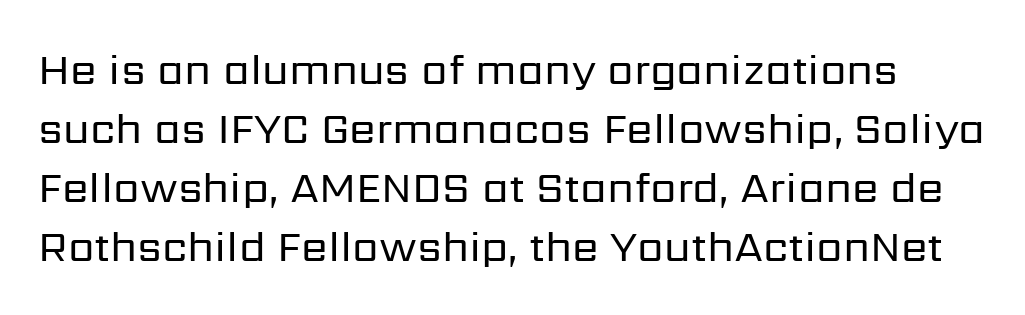
The image shows 43 px regular-weight sans-serif type, upright; set normal line spacing (1.37x), normal letter spacing, not underlined; low stroke contrast and a medium x-height.
